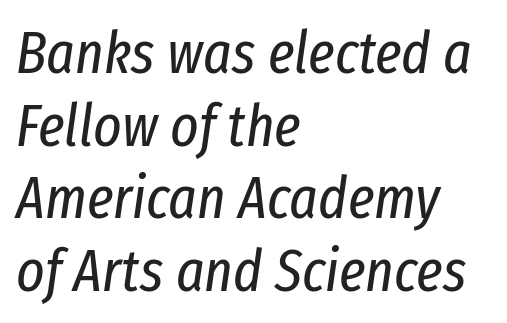
The image shows 60 px regular-weight, condensed type, italic (leaning right); set left-aligned, line spacing 1.21x, normal letter spacing, not underlined; low stroke contrast and a medium x-height.
